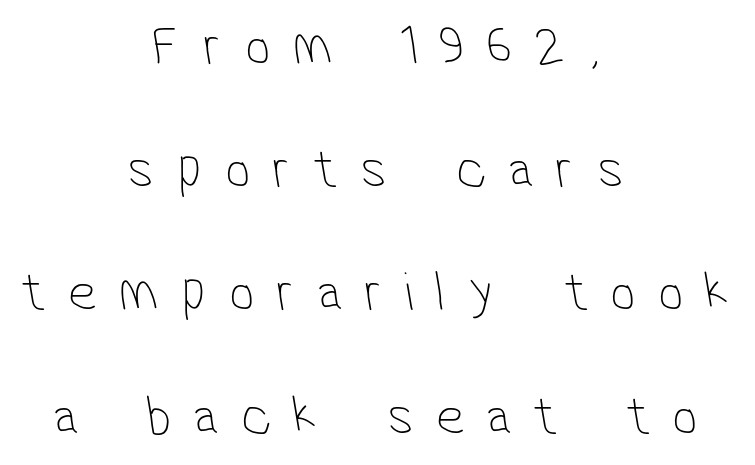
Q: Is the text bold? A: No.
Q: Is the typeface a serif or a sans-serif typeface? A: Sans-serif.
Q: Is the text underlined? A: No.
Q: How is the paragraph aligned? A: Centered.
Q: Is the spacing between letters normal or unusually wide? A: Unusually wide.
Q: Is the spacing between lines tight, normal or loose? A: Loose.
Q: Width (condensed, normal, or wide)? A: Condensed.
Q: Stroke contrast? A: Low.
Q: x-height? A: Medium.
Q: Monospaced? A: No.
